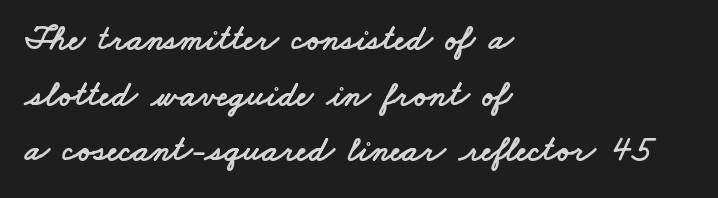
The passage shown is typeset with a sans-serif family. Honestly, there is no underline to notice here at all. You could not count columns in this text — the font is proportionally spaced. Compared with typical paragraphs, the rows here are spaced about the same. A student would call this left alignment; a typographer would say flush left, rag right.
